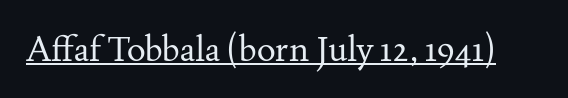
Italic: no, the glyphs are upright roman. In terms of letterform style, serifs are clearly present. No letter is thick-stroked: the sample isn't bold. Nothing unusual about the tracking: characters are spaced as the font intends. Is this a fixed-width face? No — the glyphs have proportional, varying widths.
